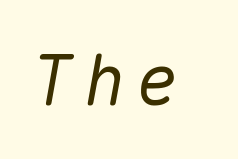
Q: Is the text italic (slanted)? A: Yes, it leans right by about 10 degrees.
Q: Is the text underlined? A: No.
Q: Width (condensed, normal, or wide)? A: Normal.
Q: Stroke contrast? A: Medium.
Q: x-height? A: Medium.
Q: Monospaced? A: Yes.
